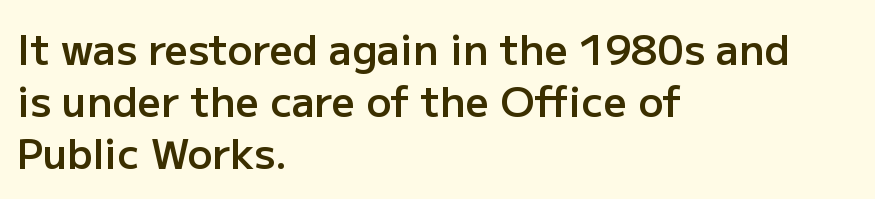
As a designer I'd log this as weight 600, semibold. Each letter keeps its own natural width here, so spacing adapts to shape. If you measured baseline to baseline, you'd find a middling distance. The font's upright variant was chosen for this text.
